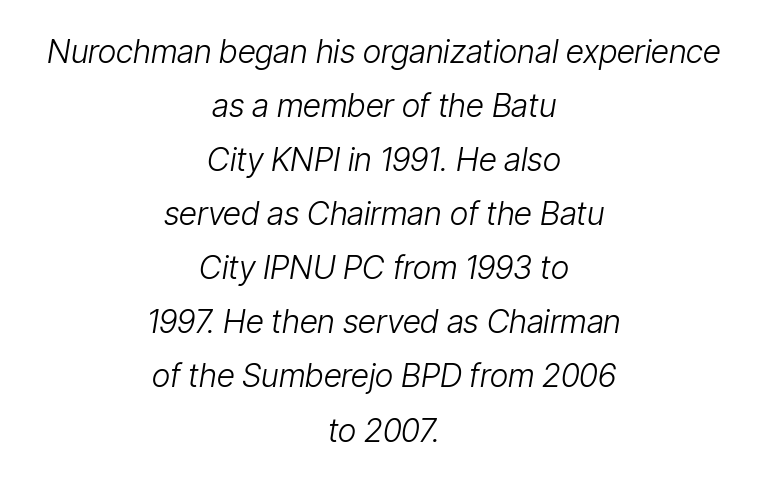
Designer's note — italics engaged. There is no visible air inserted between adjacent glyphs. The specimen omits any rule beneath the text block's lines. Evenly set lines give the paragraph a standard silhouette. The lines are quadded center.
